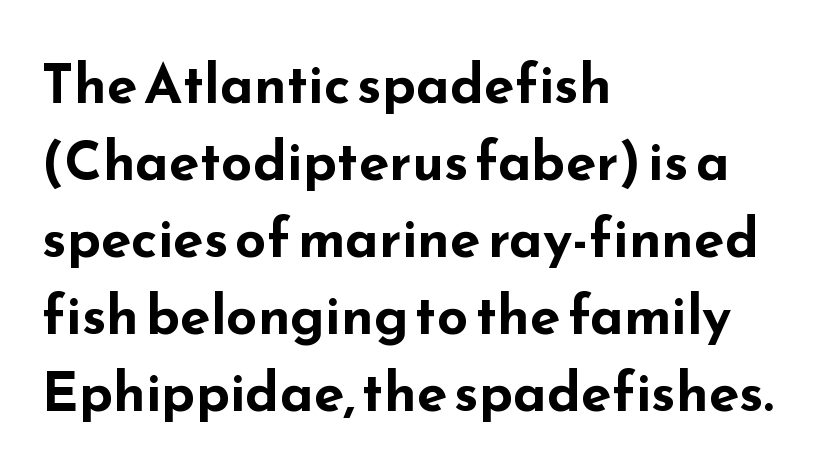
{"serif": "no", "italic": "no", "bold": "yes", "weight": "bold", "width": "wide", "stroke_contrast": "low", "x_height": "small", "monospaced": "no", "underline": "no", "align": "left", "line_spacing": "normal", "line_spacing_ratio": 1.4, "letter_spacing": "normal", "letter_spacing_em": 0.0, "glyph_px": 55}
